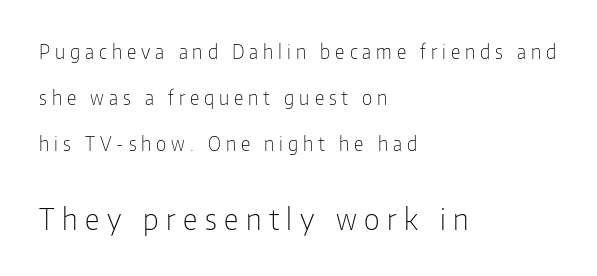
Loose tracking; the words dissolve into strings of separated letters. Leading: increased. The letters stand straight up with perfectly vertical stems. Of the two passages, the one underneath uses the larger point size. Short and long lines alike share a common starting point at left. Heaviness? Minimal to ordinary, like unemphasized prose.
